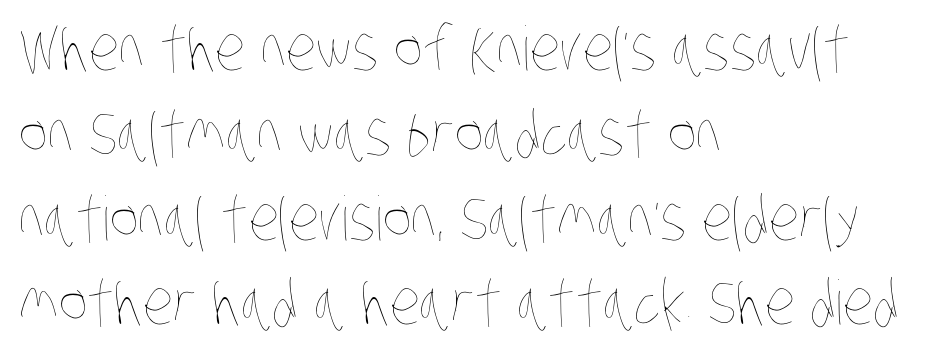
Q: Is the text bold? A: No.
Q: Is the text underlined? A: No.
Q: How is the paragraph aligned? A: Left-aligned.
Q: Is the spacing between letters normal or unusually wide? A: Normal.
Q: Is the spacing between lines tight, normal or loose? A: Normal.
Q: Width (condensed, normal, or wide)? A: Condensed.
Q: Stroke contrast? A: Low.
Q: x-height? A: Large.
Q: Monospaced? A: No.
